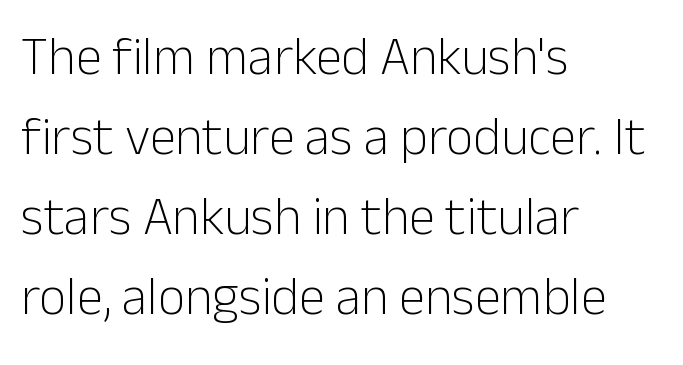
{"serif": "no", "italic": "no", "bold": "no", "weight": "light", "width": "normal", "stroke_contrast": "low", "x_height": "medium", "monospaced": "no", "underline": "no", "align": "left", "line_spacing": "normal", "line_spacing_ratio": 1.51, "letter_spacing": "normal", "letter_spacing_em": 0.0, "glyph_px": 53}
